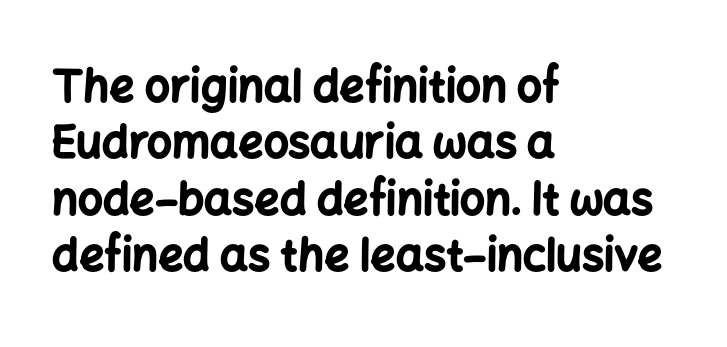
The image shows 44 px bold sans-serif type, upright; set left-aligned, normal line spacing (1.28x), normal letter spacing, not underlined; low stroke contrast and a medium x-height.
